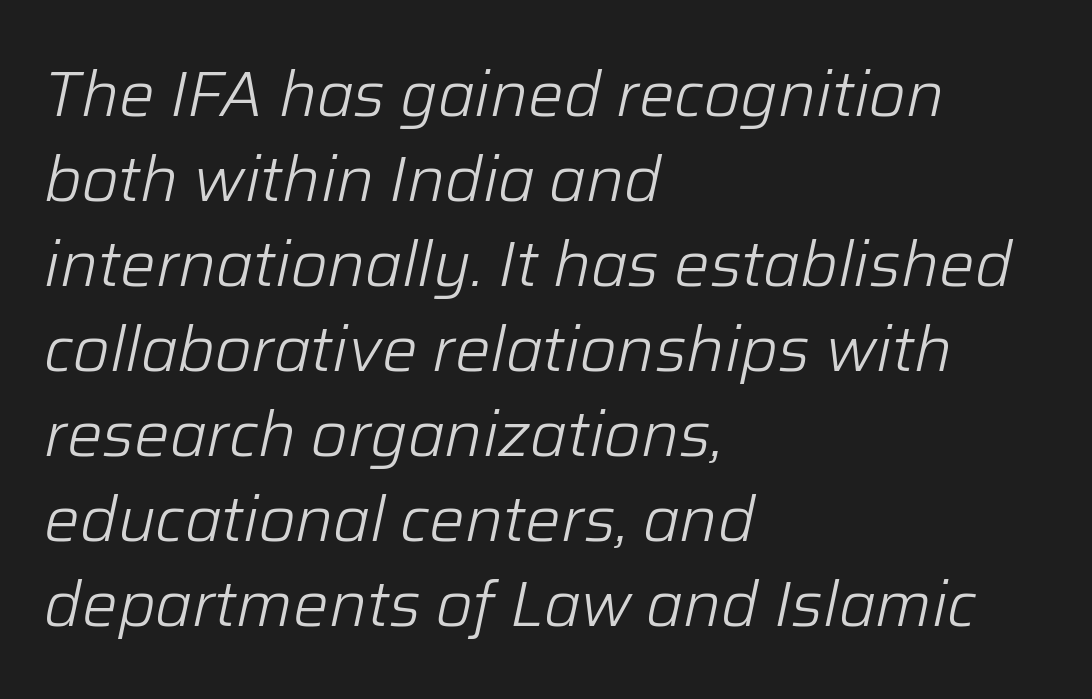
{"italic": "yes", "lean": "right", "slant_degrees": 12, "bold": "no", "weight": "light", "width": "normal", "stroke_contrast": "low", "x_height": "medium", "monospaced": "no", "underline": "no", "align": "left", "line_spacing": "normal", "line_spacing_ratio": 1.35, "letter_spacing": "normal", "letter_spacing_em": 0.0, "glyph_px": 63}
